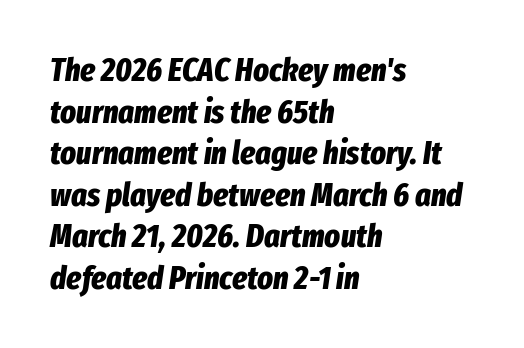
In terms of weight, the rendering is a true, heavy bold. The ragged edge is on the right, which tells us the setting is flush left. Look at the tracking — it's just the regular setting, nothing added. This sample keeps an unexceptional amount of space between lines. Is this a fixed-width face? No — the glyphs have proportional, varying widths. The font's italic variant was chosen for this text.
